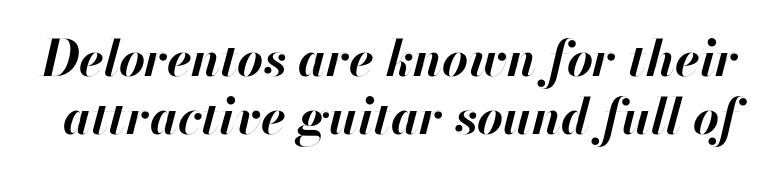
The image shows 50 px bold type, italic (leaning right); set line spacing 1.16x, normal letter spacing, not underlined; high stroke contrast and a small x-height.
